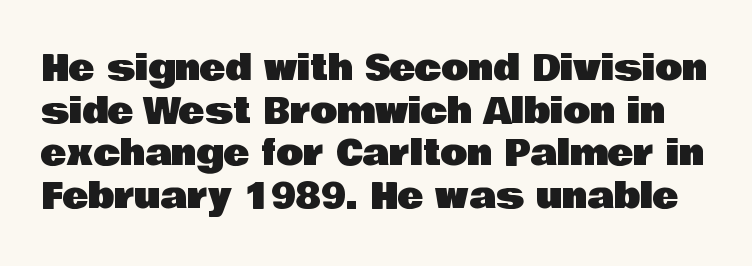
Q: Is the text italic (slanted)? A: No, it is upright.
Q: Is the typeface a serif or a sans-serif typeface? A: Sans-serif.
Q: Is the text underlined? A: No.
Q: Is the spacing between letters normal or unusually wide? A: Normal.
Q: Width (condensed, normal, or wide)? A: Normal.
Q: Stroke contrast? A: Low.
Q: x-height? A: Large.
Q: Monospaced? A: No.
